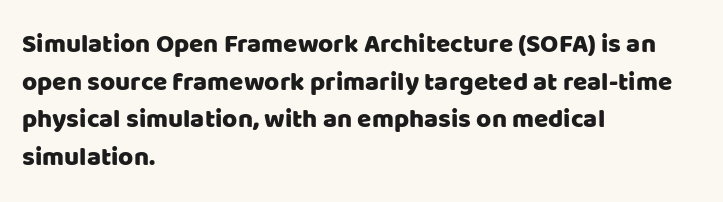
Q: Is the text italic (slanted)? A: No, it is upright.
Q: Is the text underlined? A: No.
Q: How is the paragraph aligned? A: Left-aligned.
Q: Is the spacing between letters normal or unusually wide? A: Normal.
Q: Is the spacing between lines tight, normal or loose? A: Normal.
